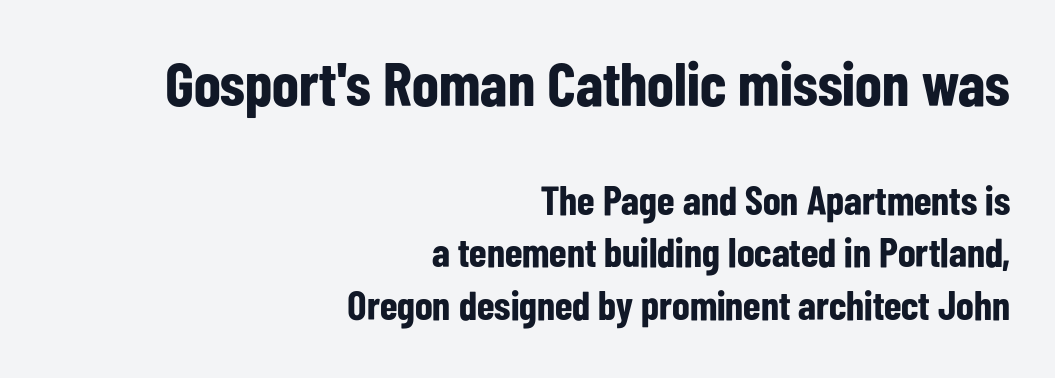
The image shows 62 px bold, condensed sans-serif type, upright; set right-aligned, normal line spacing (1.29x), normal letter spacing, not underlined; the first (top) block is 1.51x larger; low stroke contrast and a medium x-height.
